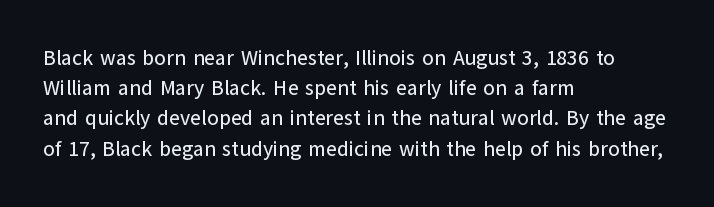
{"italic": "no", "underline": "no", "align": "left", "line_spacing": "normal", "line_spacing_ratio": 1.44, "letter_spacing": "normal", "letter_spacing_em": 0.0, "glyph_px": 21}
